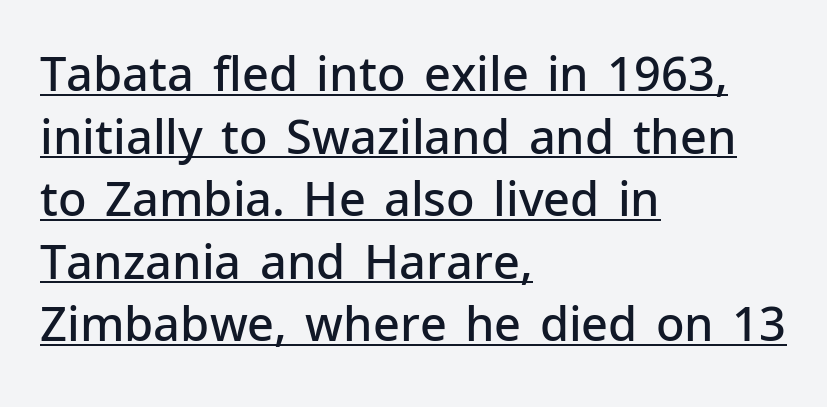
The image shows 47 px semibold sans-serif type, upright; set left-aligned, normal line spacing (1.33x), normal letter spacing, underlined; low stroke contrast and a medium x-height.
